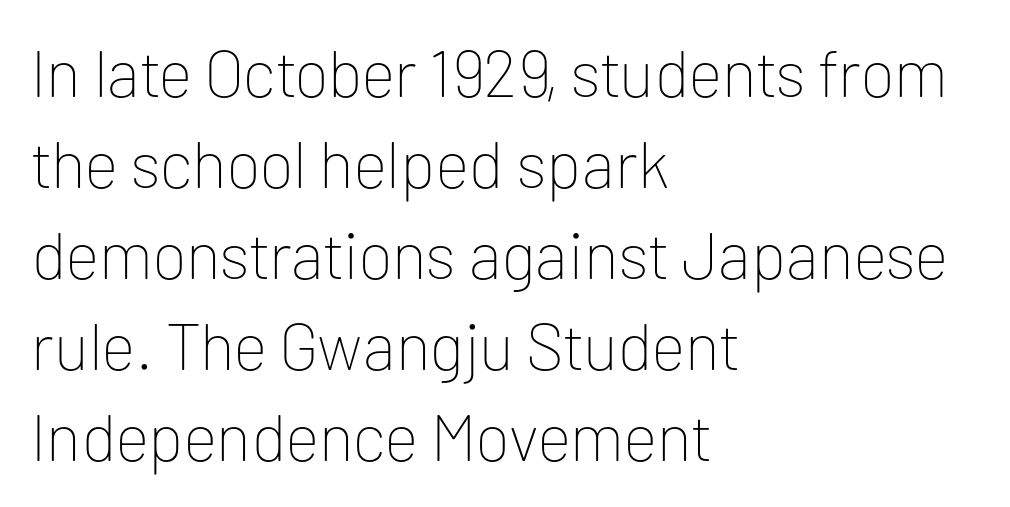
Q: Is the text bold? A: No.
Q: Is the text italic (slanted)? A: No, it is upright.
Q: Is the typeface a serif or a sans-serif typeface? A: Sans-serif.
Q: Is the text underlined? A: No.
Q: How is the paragraph aligned? A: Left-aligned.
Q: Is the spacing between letters normal or unusually wide? A: Normal.
Q: Is the spacing between lines tight, normal or loose? A: Normal.
Q: Width (condensed, normal, or wide)? A: Normal.
Q: Stroke contrast? A: Low.
Q: x-height? A: Medium.
Q: Monospaced? A: No.
